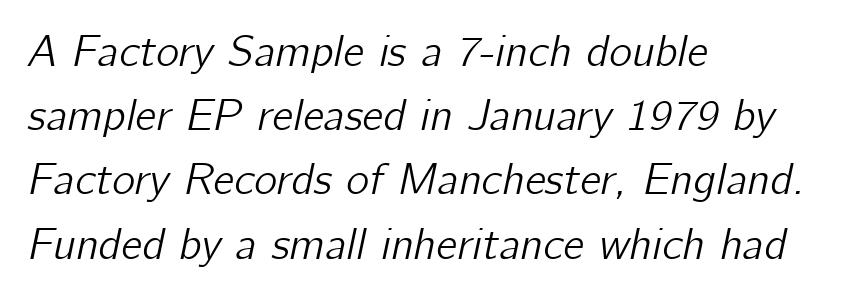
The image shows 44 px text type, italic (leaning right); set left-aligned, normal line spacing (1.46x), normal letter spacing, not underlined; low stroke contrast and a medium x-height.
